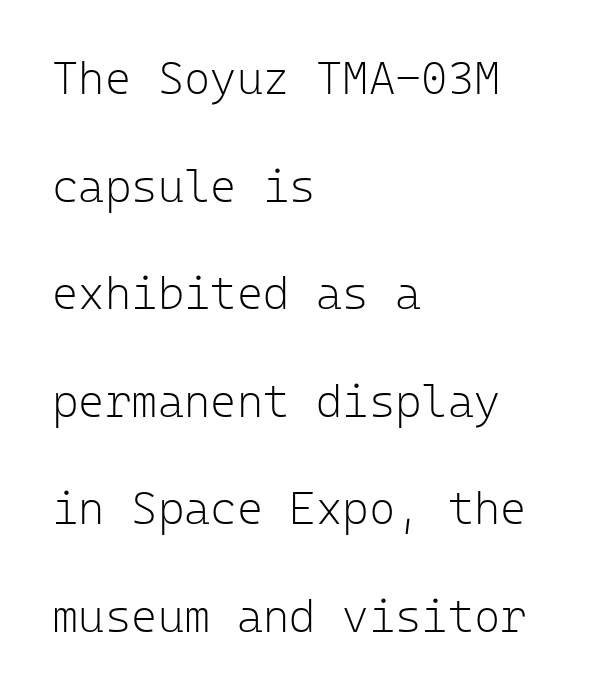
Q: Is the text bold? A: No.
Q: Is the text italic (slanted)? A: No, it is upright.
Q: Is the typeface a serif or a sans-serif typeface? A: Sans-serif.
Q: Is the text underlined? A: No.
Q: How is the paragraph aligned? A: Left-aligned.
Q: Is the spacing between letters normal or unusually wide? A: Normal.
Q: Is the spacing between lines tight, normal or loose? A: Loose.
Q: Width (condensed, normal, or wide)? A: Normal.
Q: Stroke contrast? A: Low.
Q: x-height? A: Medium.
Q: Monospaced? A: Yes.
